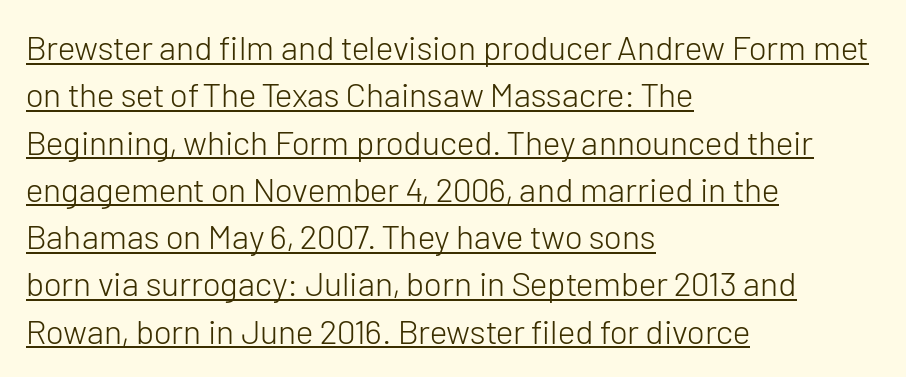
{"serif": "no", "italic": "no", "bold": "no", "weight": "light", "width": "normal", "stroke_contrast": "low", "x_height": "medium", "monospaced": "no", "underline": "yes", "align": "left", "line_spacing": "normal", "line_spacing_ratio": 1.39, "letter_spacing": "normal", "letter_spacing_em": 0.0, "glyph_px": 34}
